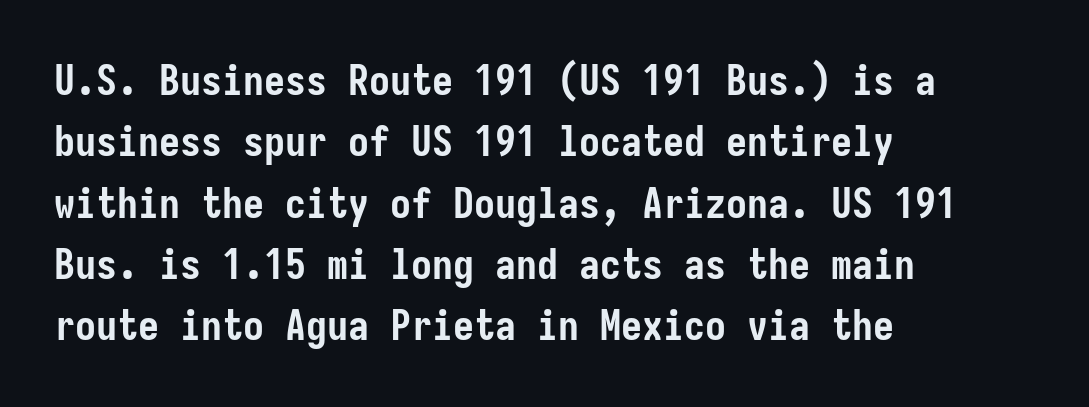
Weight check: bold — yes, fully. In terms of leading, this rendering sits right in the middle. The ragged edge is on the right, which tells us the setting is flush left. Caption: standard tracking, unaltered. Has an underline been added? It has not. A typesetter would mark this as roman, not italic.
